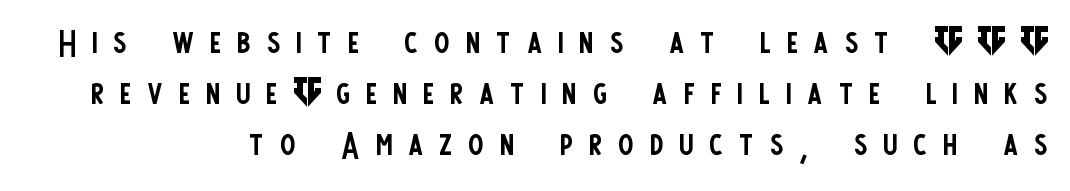
The image shows 45 px regular-weight, condensed sans-serif type, upright; set right-aligned, tight line spacing (1.13x), unusually wide letter spacing (+0.36 em), not underlined; low stroke contrast and a large x-height.
